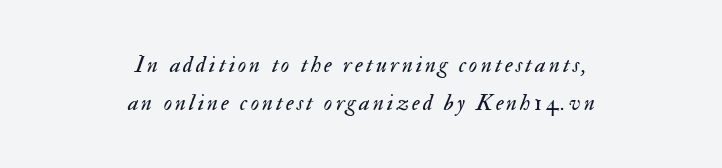
{"italic": "yes", "lean": "right", "slant_degrees": 17, "bold": "no", "underline": "no", "align": "center", "line_spacing": "normal", "line_spacing_ratio": 1.64, "glyph_px": 23}
